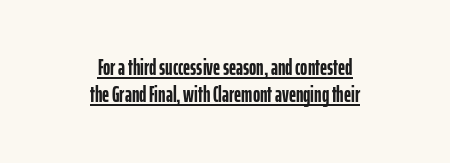
{"italic": "no", "bold": "yes", "underline": "yes", "align": "center", "line_spacing_ratio": 1.23, "letter_spacing": "normal", "letter_spacing_em": 0.0, "glyph_px": 22}
